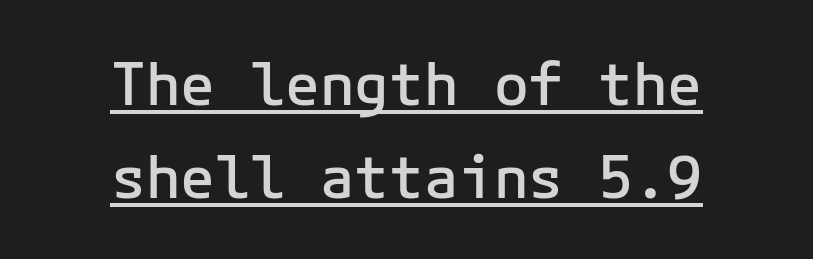
Q: Is the text bold? A: Semi-bold.
Q: Is the text italic (slanted)? A: No, it is upright.
Q: Is the typeface a serif or a sans-serif typeface? A: Sans-serif.
Q: Is the text underlined? A: Yes.
Q: How is the paragraph aligned? A: Centered.
Q: Is the spacing between letters normal or unusually wide? A: Normal.
Q: Is the spacing between lines tight, normal or loose? A: Normal.
Q: Width (condensed, normal, or wide)? A: Normal.
Q: Stroke contrast? A: Low.
Q: x-height? A: Medium.
Q: Monospaced? A: Yes.
